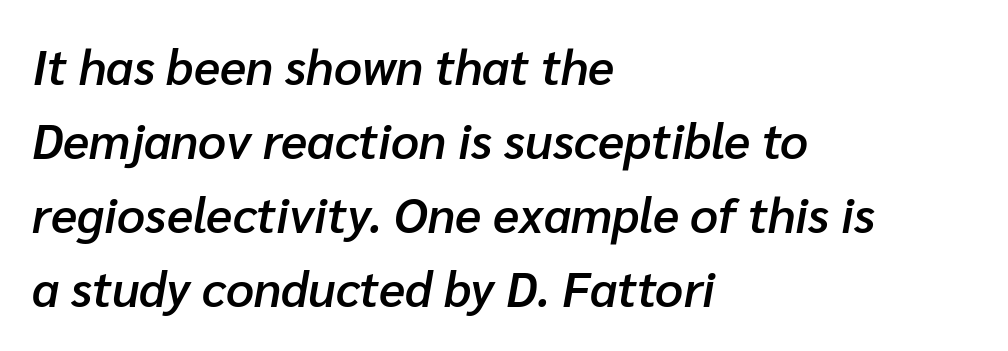
{"italic": "yes", "lean": "right", "slant_degrees": 10, "bold": "semi", "weight": "semibold", "width": "normal", "stroke_contrast": "low", "x_height": "medium", "monospaced": "no", "underline": "no", "align": "left", "line_spacing": "normal", "line_spacing_ratio": 1.51, "letter_spacing": "normal", "letter_spacing_em": 0.0, "glyph_px": 49}
